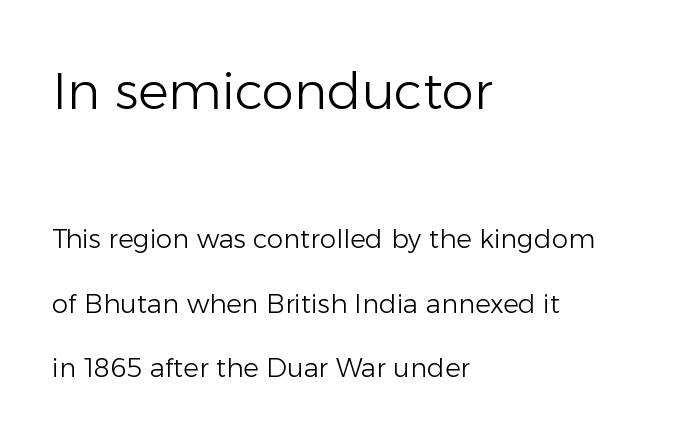
The image shows 51 px light sans-serif type, upright; set left-aligned, loose line spacing (2.48x), normal letter spacing, not underlined; the first (top) block is 1.96x larger; low stroke contrast and a medium x-height.
